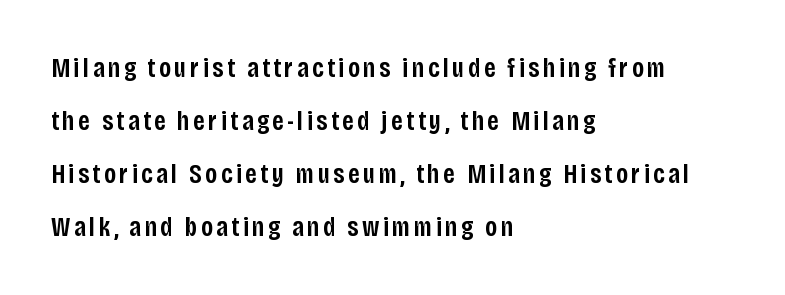
Q: Is the text bold? A: Semi-bold.
Q: Is the text italic (slanted)? A: No, it is upright.
Q: Is the text underlined? A: No.
Q: How is the paragraph aligned? A: Left-aligned.
Q: Is the spacing between lines tight, normal or loose? A: Loose.
